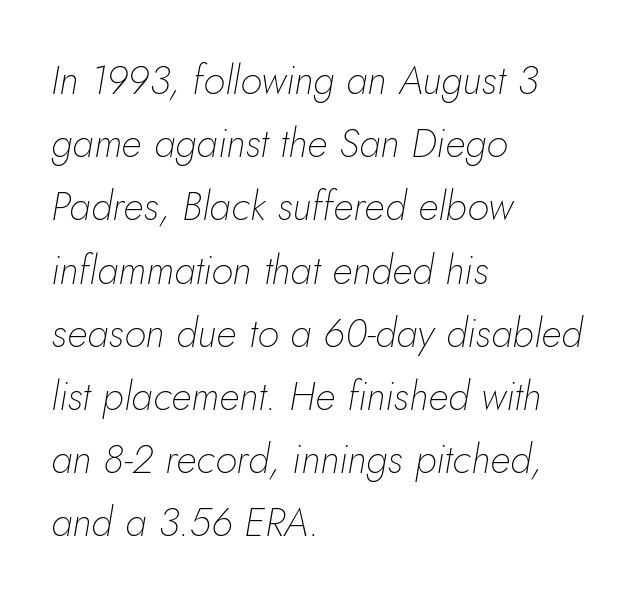
The image shows 40 px thin type, italic (leaning right); set left-aligned, normal line spacing (1.58x), normal letter spacing, not underlined; low stroke contrast and a small x-height.
